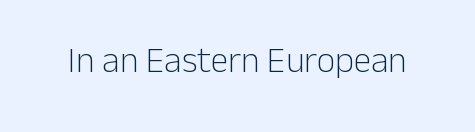
The image shows 36 px light sans-serif type, upright; set normal letter spacing, not underlined; low stroke contrast and a medium x-height.
